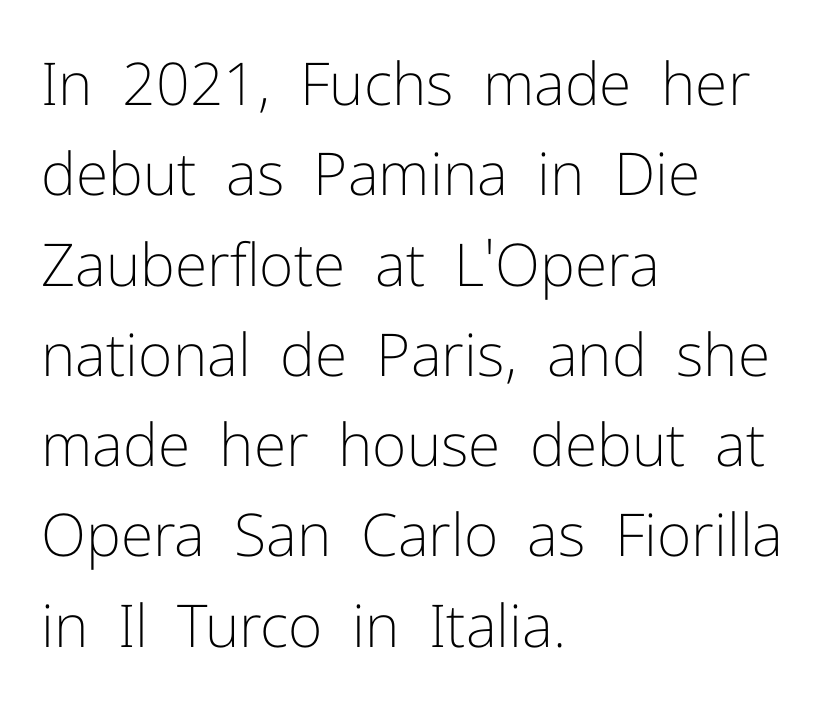
Is this a fixed-width face? No — the glyphs have proportional, varying widths. Lines of text with bare space underneath. Observe the ordinary spacing: letters are neighbours, not strangers. If you measured baseline to baseline, you'd find a middling distance.
